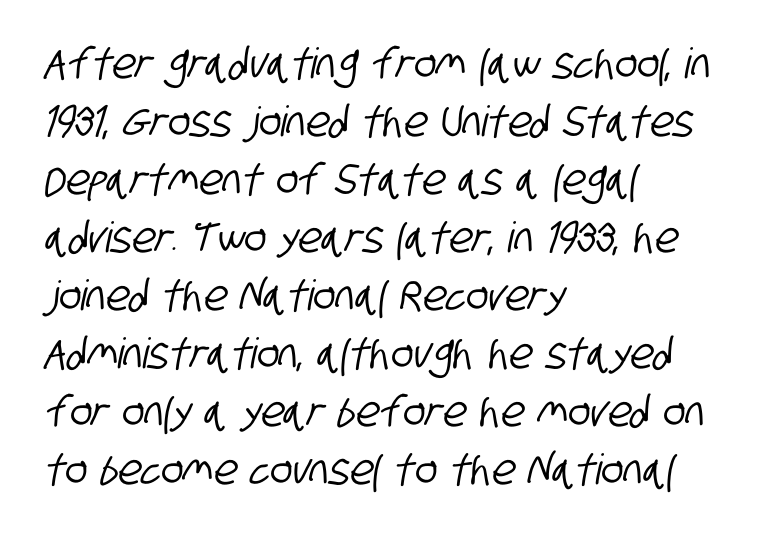
The image shows 42 px condensed sans-serif type; set left-aligned, normal line spacing (1.38x), normal letter spacing, not underlined; low stroke contrast and a large x-height.
